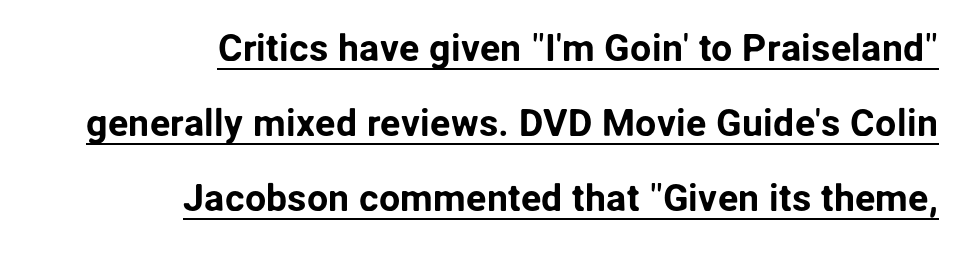
What kind of face is this? One without serifs — a sans. Observe the ordinary spacing: letters are neighbours, not strangers. The axis of the letterforms is exactly vertical. A typesetter would call this proportional, since set widths differ per character. Leading is clearly above the norm, producing a sparse column. Compared with undecorated copy, this sample adds a rule below the words.
